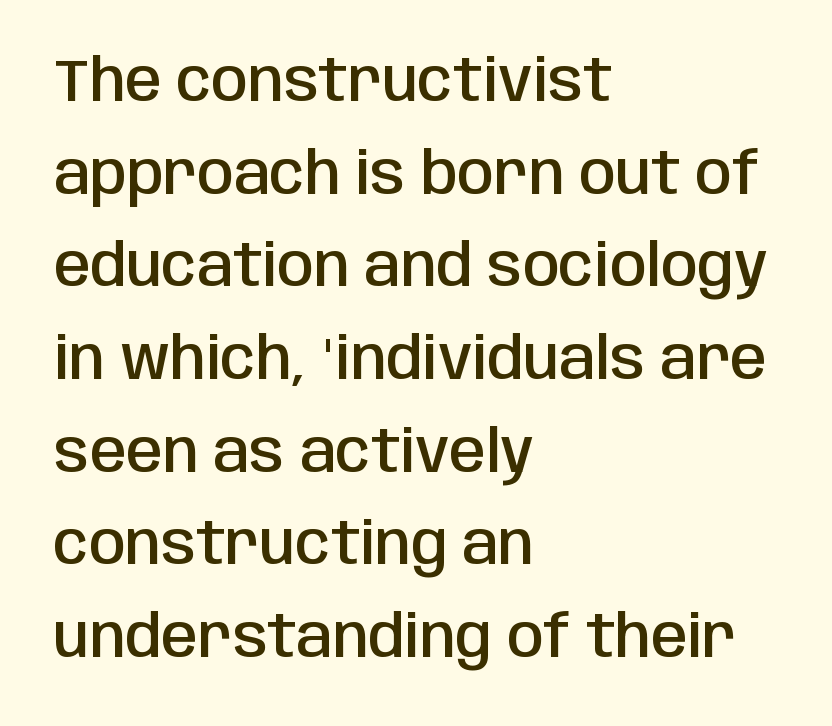
{"serif": "no", "italic": "no", "bold": "semi", "weight": "semibold", "width": "condensed", "stroke_contrast": "low", "x_height": "large", "monospaced": "no", "underline": "no", "align": "left", "line_spacing": "normal", "line_spacing_ratio": 1.57, "letter_spacing": "normal", "letter_spacing_em": 0.0, "glyph_px": 59}
